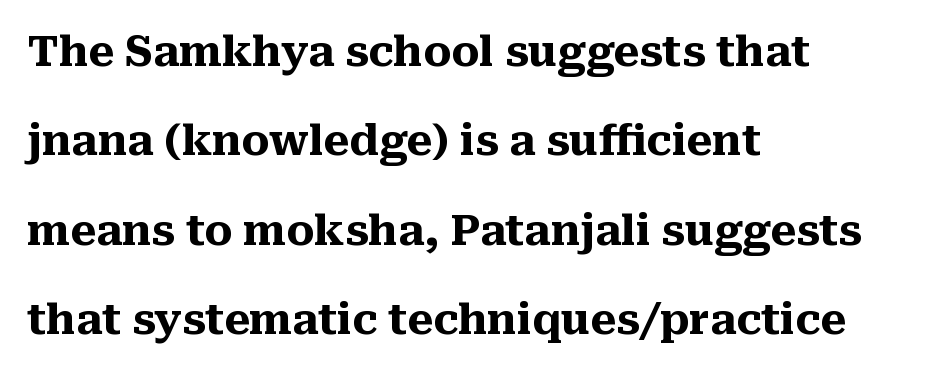
No word sits above an underline. Ascenders rise straight up at ninety degrees. Think of a printed novel: that variable character pitch is what you see here. How would I describe the line gaps? Wide and relaxed.
